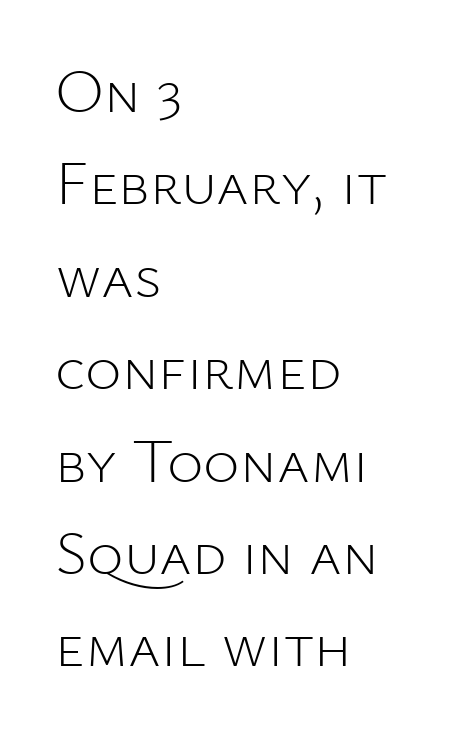
Q: Is the text bold? A: No.
Q: Is the text italic (slanted)? A: No, it is upright.
Q: Is the typeface a serif or a sans-serif typeface? A: Sans-serif.
Q: Is the text underlined? A: No.
Q: How is the paragraph aligned? A: Left-aligned.
Q: Is the spacing between letters normal or unusually wide? A: Normal.
Q: Is the spacing between lines tight, normal or loose? A: Normal.
Q: Width (condensed, normal, or wide)? A: Normal.
Q: Stroke contrast? A: Low.
Q: x-height? A: Medium.
Q: Monospaced? A: No.
